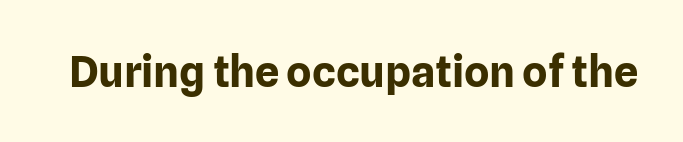
{"serif": "no", "italic": "no", "bold": "yes", "weight": "bold", "width": "normal", "stroke_contrast": "low", "x_height": "medium", "monospaced": "no", "underline": "no", "letter_spacing": "normal", "letter_spacing_em": 0.0, "glyph_px": 43}
